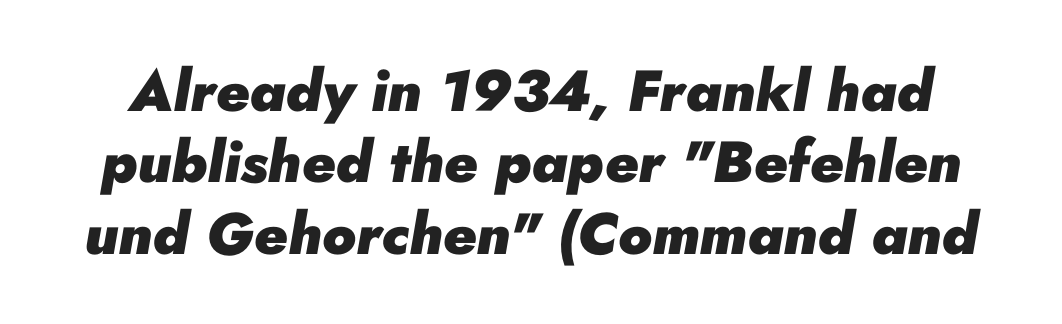
The image shows 58 px heavy type, italic (leaning right); set line spacing 1.23x, normal letter spacing, not underlined; low stroke contrast and a small x-height.
